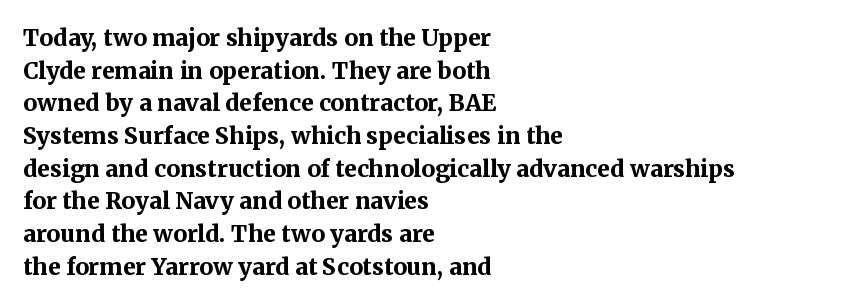
{"italic": "no", "bold": "yes", "underline": "no", "align": "left", "line_spacing": "normal", "line_spacing_ratio": 1.42, "letter_spacing": "normal", "letter_spacing_em": 0.0, "glyph_px": 23}
